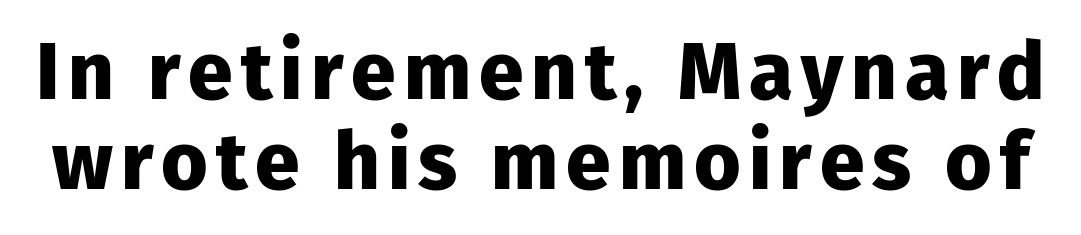
The passage shown is typed in a proportional face where columns would drift. The letters carry no serifs — their stems end cleanly without finishing strokes. The line-height multiplier appears low, near solid setting. Descender tails drop into unmarked territory. The characters look thick and weighty, a clear bold. Rendered with straight, roman letterforms.
